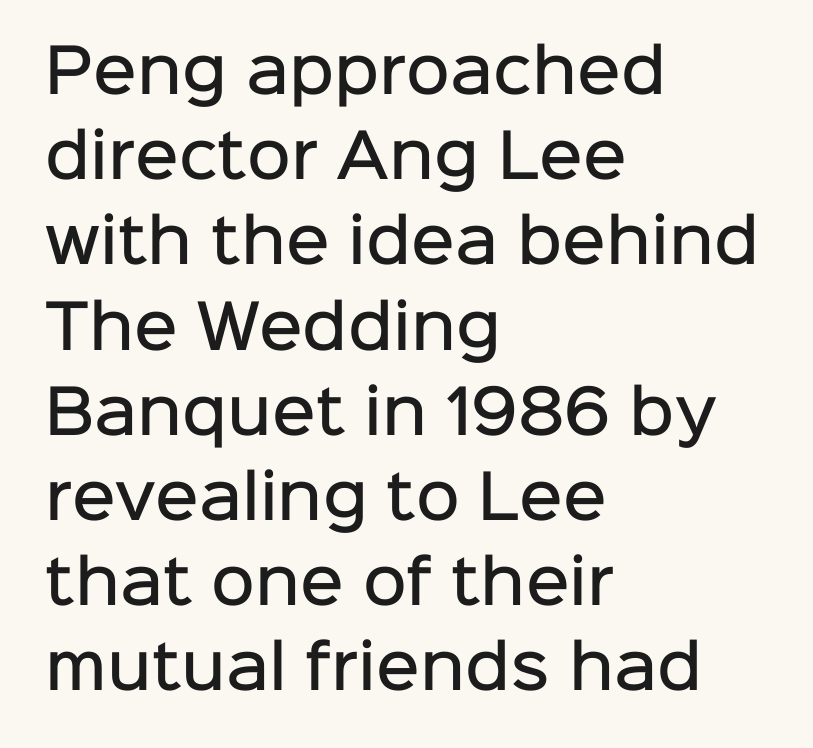
In terms of letterform style, serifs are entirely absent. The letters stand straight up with perfectly vertical stems. Each glyph is drawn with semibold strokes, heavier than normal yet not fully bold. The line-height multiplier appears to be the usual default. Think of a printed novel: that variable character pitch is what you see here. Observe the ordinary spacing: letters are neighbours, not strangers.
